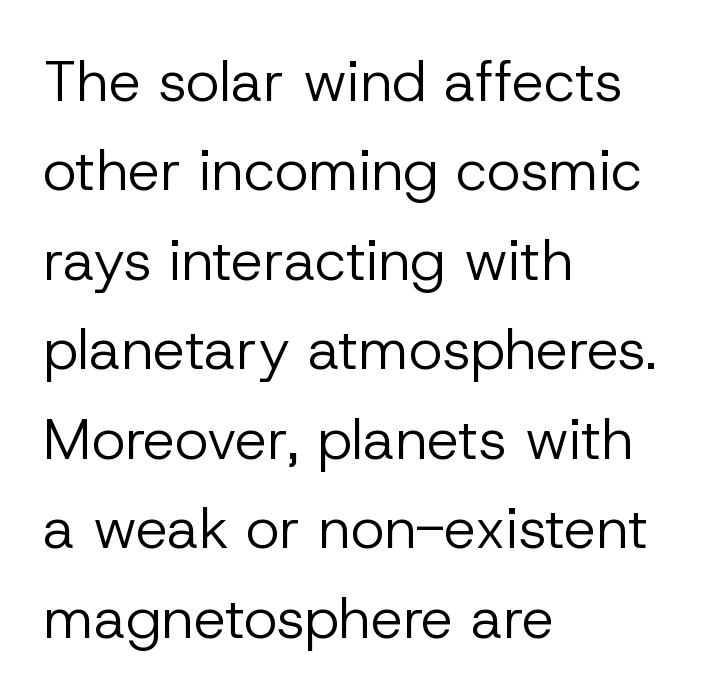
The image shows 57 px regular-weight sans-serif type, upright; set left-aligned, normal line spacing (1.57x), normal letter spacing, not underlined; low stroke contrast and a medium x-height.
